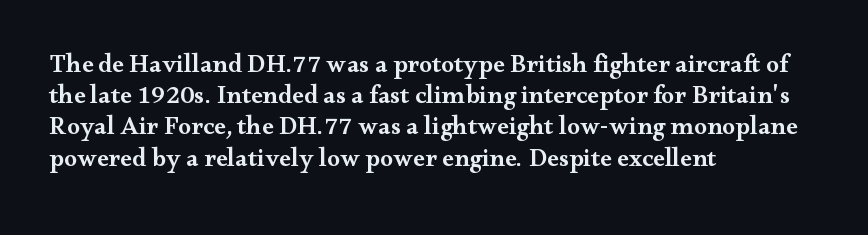
Q: Is the text bold? A: Semi-bold.
Q: Is the text italic (slanted)? A: No, it is upright.
Q: Is the text underlined? A: No.
Q: How is the paragraph aligned? A: Left-aligned.
Q: Is the spacing between letters normal or unusually wide? A: Normal.
